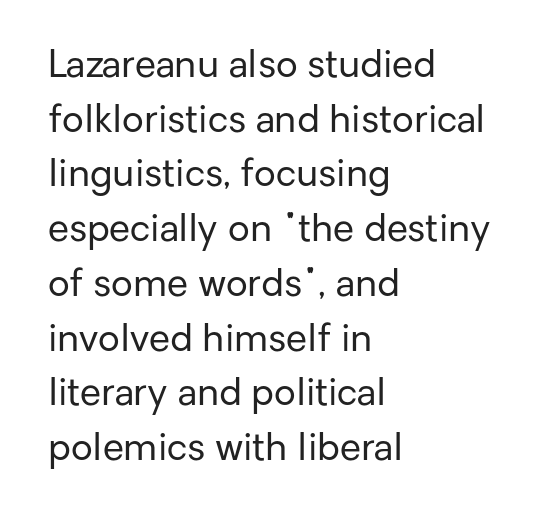
The image shows 38 px regular-weight sans-serif type, upright; set left-aligned, normal line spacing (1.44x), normal letter spacing, not underlined; low stroke contrast and a medium x-height.
